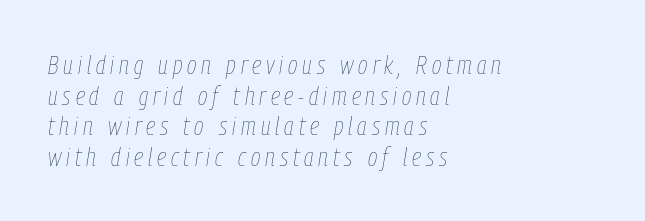
{"italic": "yes", "lean": "right", "slant_degrees": 9, "bold": "no", "underline": "no", "align": "left", "line_spacing_ratio": 1.18, "glyph_px": 26}
